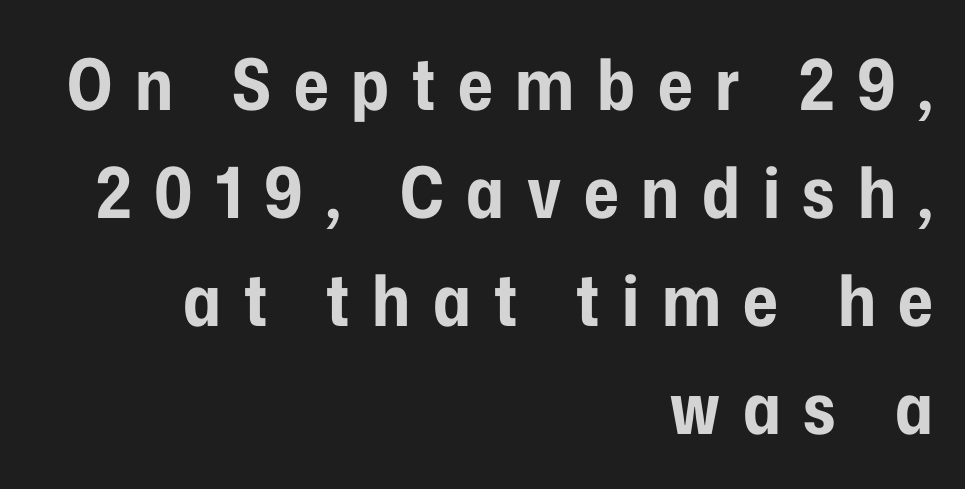
Caption: expanded tracking, letters set apart. Font category for this specimen: sans-serif. A clean baseline with only descenders dipping below it. Is this a fixed-width face? No — the glyphs have proportional, varying widths. In terms of leading, this rendering sits right in the middle.
